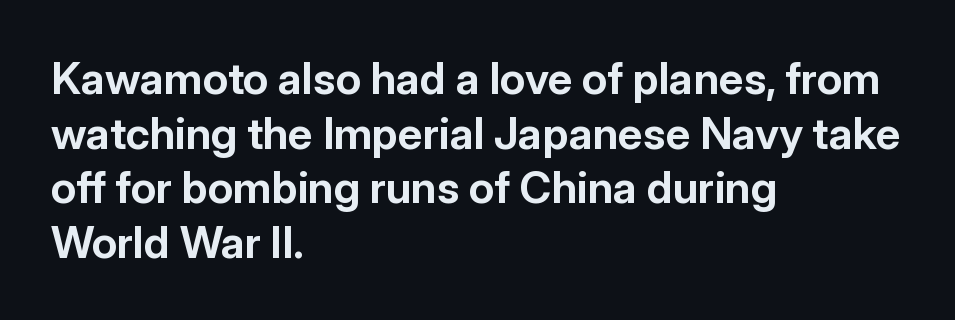
These lines are rendered in a variable-pitch font. Descenders hang freely into open space. Spacing between characters is what you'd get straight out of the box. The glyphs in this specimen are sans serif. Weight: bold. Every character sits straight up, as roman type does.
